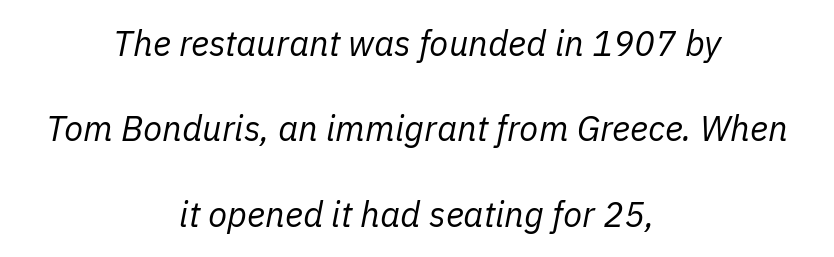
This sample uses plain, unmodified letter spacing. Alignment: centered. The font is comparable to plain body text, perhaps lighter. Note the varied advance widths — an 'i' is clearly narrower than an 'm'. The designer dialed line spacing up above the default.
